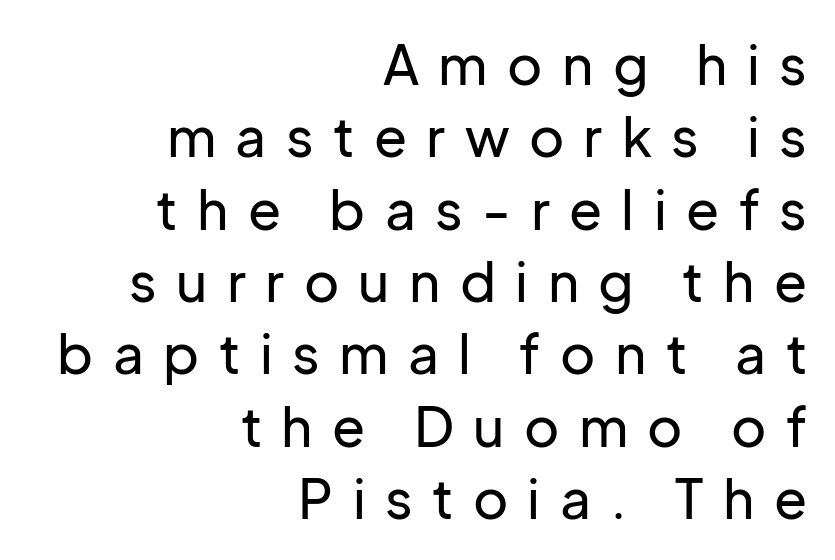
The rendering uses natural spacing where letterforms have individual widths. The paragraph shown leans on its right margin. Leading: standard. The characters display no serif detailing; their extremities are plain. Letter spacing: wide.
